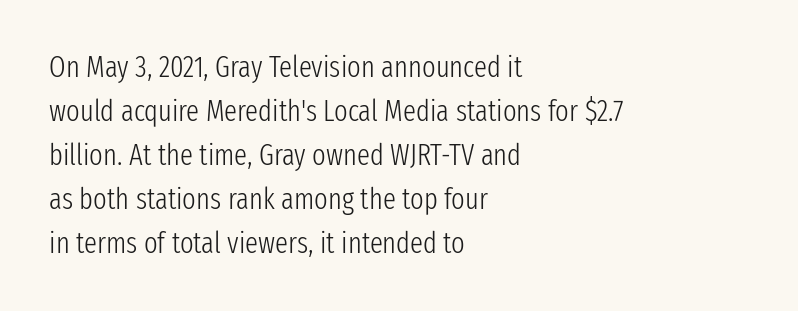
{"serif": "no", "italic": "no", "bold": "no", "weight": "light", "width": "condensed", "stroke_contrast": "low", "x_height": "medium", "monospaced": "no", "underline": "no", "align": "left", "line_spacing": "normal", "line_spacing_ratio": 1.52, "letter_spacing": "normal", "letter_spacing_em": 0.0, "glyph_px": 29}
